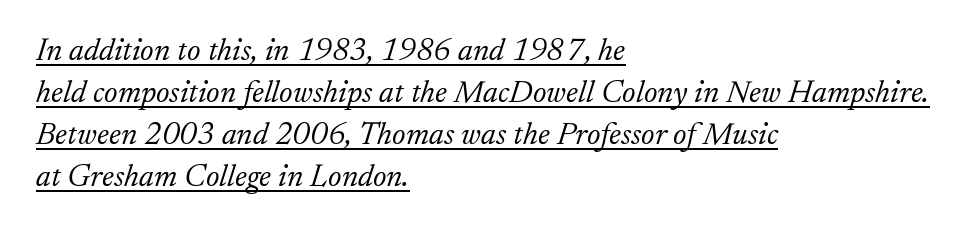
Q: Is the text bold? A: No.
Q: Is the text italic (slanted)? A: Yes, it leans right by about 17 degrees.
Q: Is the typeface a serif or a sans-serif typeface? A: Serif.
Q: Is the text underlined? A: Yes.
Q: How is the paragraph aligned? A: Left-aligned.
Q: Is the spacing between letters normal or unusually wide? A: Normal.
Q: Is the spacing between lines tight, normal or loose? A: Normal.
Q: Width (condensed, normal, or wide)? A: Normal.
Q: Stroke contrast? A: Low.
Q: x-height? A: Small.
Q: Monospaced? A: No.
